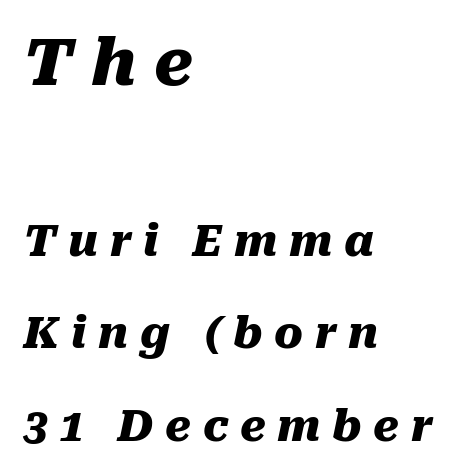
{"italic": "yes", "lean": "right", "slant_degrees": 10, "bold": "yes", "weight": "heavy", "width": "normal", "stroke_contrast": "medium", "x_height": "medium", "monospaced": "no", "underline": "no", "align": "left", "line_spacing": "loose", "line_spacing_ratio": 2.15, "letter_spacing": "wide", "letter_spacing_em": 0.27, "larger_block": "first", "size_ratio": 1.51, "glyph_px": 65}
